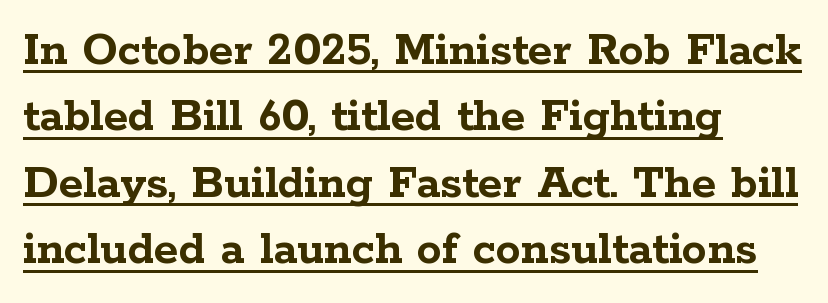
{"serif": "yes", "italic": "no", "bold": "yes", "weight": "semibold", "width": "wide", "stroke_contrast": "low", "x_height": "medium", "monospaced": "no", "underline": "yes", "align": "left", "line_spacing": "normal", "line_spacing_ratio": 1.33, "letter_spacing": "normal", "letter_spacing_em": 0.0, "glyph_px": 50}
